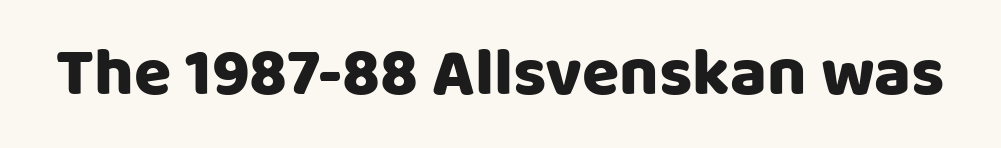
The image shows 68 px sans-serif type, upright; set normal letter spacing, not underlined; low stroke contrast and a large x-height.
